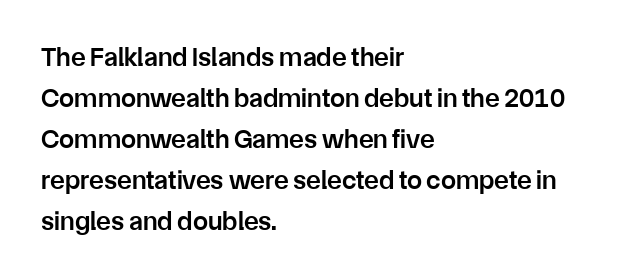
The image shows 27 px text type, upright; set left-aligned, normal line spacing (1.52x), normal letter spacing, not underlined.
